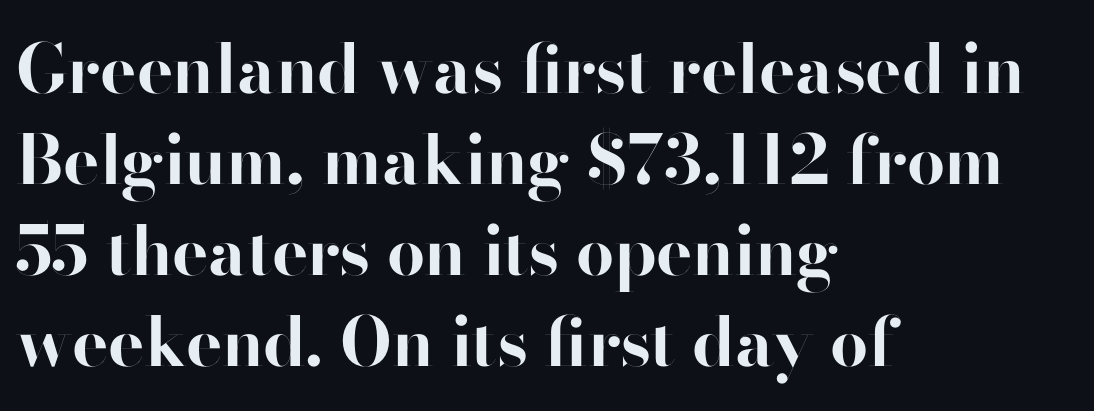
Q: Is the text bold? A: Yes.
Q: Is the text italic (slanted)? A: No, it is upright.
Q: Is the typeface a serif or a sans-serif typeface? A: Sans-serif.
Q: Is the text underlined? A: No.
Q: How is the paragraph aligned? A: Left-aligned.
Q: Is the spacing between letters normal or unusually wide? A: Normal.
Q: Is the spacing between lines tight, normal or loose? A: Normal.
Q: Width (condensed, normal, or wide)? A: Normal.
Q: Stroke contrast? A: High.
Q: x-height? A: Small.
Q: Monospaced? A: No.
